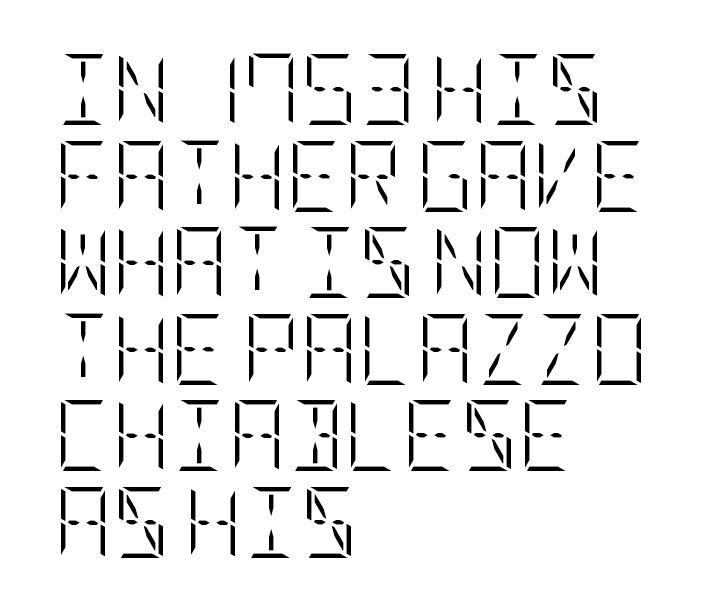
{"italic": "no", "bold": "no", "weight": "light", "width": "condensed", "stroke_contrast": "low", "x_height": "large", "underline": "no", "align": "left", "line_spacing_ratio": 1.22, "letter_spacing": "normal", "letter_spacing_em": 0.0, "glyph_px": 71}
